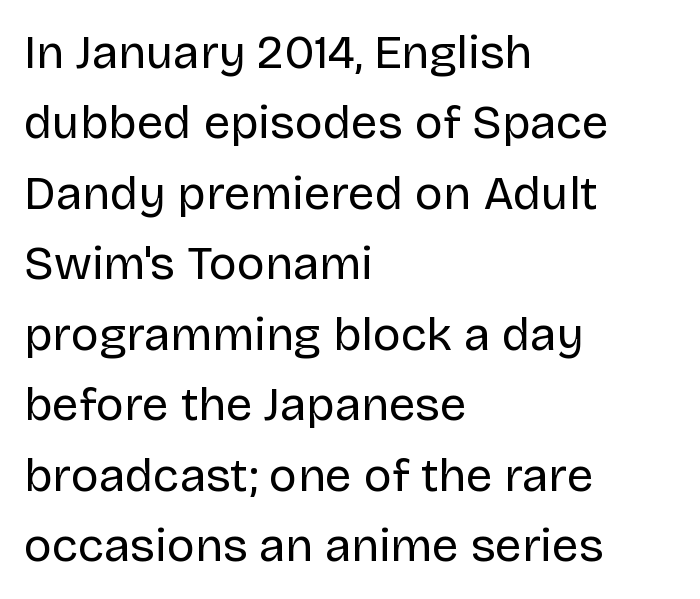
The image shows 47 px regular-weight sans-serif type, upright; set left-aligned, normal line spacing (1.5x), normal letter spacing, not underlined; low stroke contrast and a large x-height.
